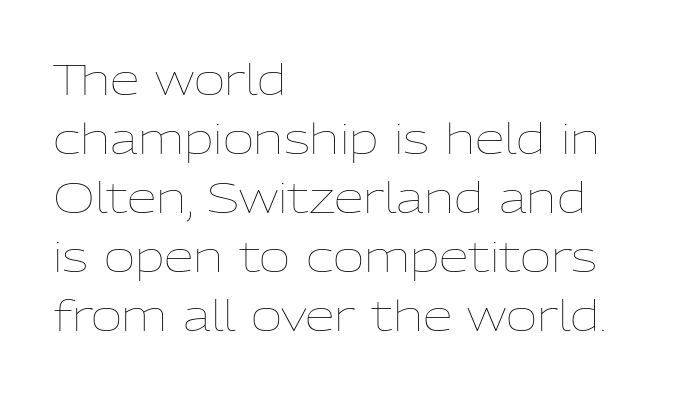
Q: Is the text bold? A: No.
Q: Is the text italic (slanted)? A: No, it is upright.
Q: Is the text underlined? A: No.
Q: How is the paragraph aligned? A: Left-aligned.
Q: Is the spacing between letters normal or unusually wide? A: Normal.
Q: Is the spacing between lines tight, normal or loose? A: Normal.
Q: Width (condensed, normal, or wide)? A: Normal.
Q: Stroke contrast? A: Low.
Q: x-height? A: Medium.
Q: Monospaced? A: No.
